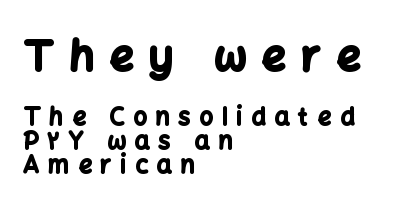
Q: Is the text bold? A: Yes.
Q: Is the text italic (slanted)? A: No, it is upright.
Q: Is the typeface a serif or a sans-serif typeface? A: Sans-serif.
Q: Is the text underlined? A: No.
Q: How is the paragraph aligned? A: Left-aligned.
Q: Is the spacing between letters normal or unusually wide? A: Unusually wide.
Q: Is the spacing between lines tight, normal or loose? A: Tight.
Q: Which block of text is set in a larger size, the first (top) or the second (bottom)? A: The first (top) one.
Q: Width (condensed, normal, or wide)? A: Normal.
Q: Stroke contrast? A: Low.
Q: x-height? A: Medium.
Q: Monospaced? A: No.
